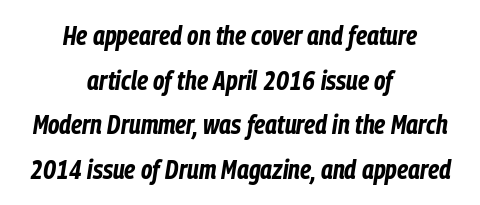
The image shows 26 px bold type, italic (leaning right); set centered, line spacing 1.72x, normal letter spacing, not underlined.
